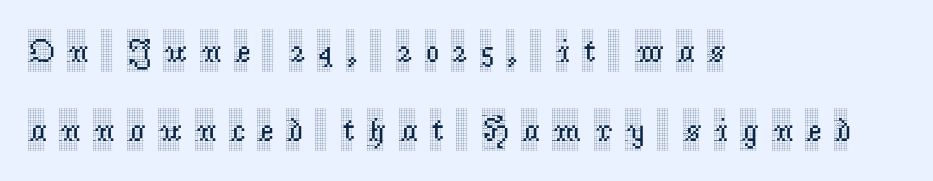
The image shows 33 px condensed serif type, upright; set left-aligned, loose line spacing (2.4x), unusually wide letter spacing (+0.41 em), not underlined; a large x-height.
